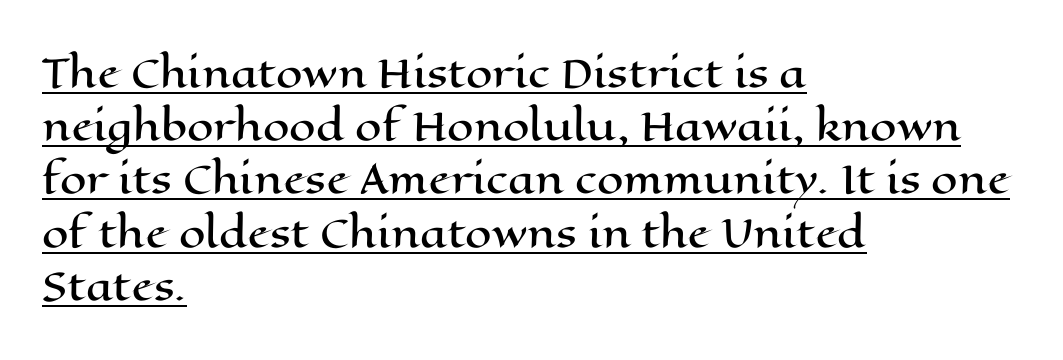
The image shows 38 px wide type, upright; set left-aligned, normal line spacing (1.4x), normal letter spacing, underlined; high stroke contrast and a medium x-height.
